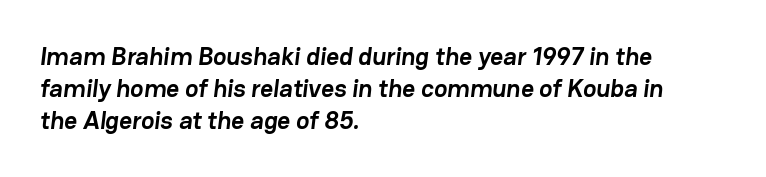
The image shows 25 px bold type; set left-aligned, normal line spacing (1.28x), normal letter spacing, not underlined.
